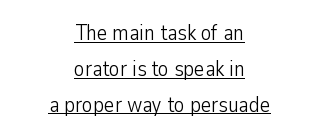
Q: Is the text bold? A: No.
Q: Is the text italic (slanted)? A: No, it is upright.
Q: Is the text underlined? A: Yes.
Q: How is the paragraph aligned? A: Centered.
Q: Is the spacing between letters normal or unusually wide? A: Normal.
Q: Is the spacing between lines tight, normal or loose? A: Normal.
